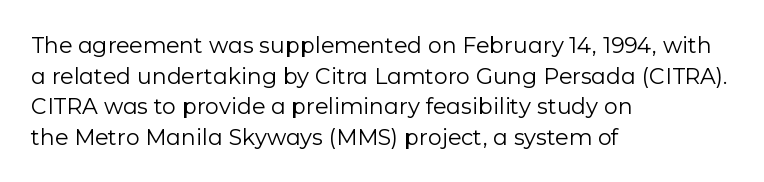
Here the glyphs are tracked normally, forming tight word shapes. This sample keeps an unexceptional amount of space between lines. Every character sits straight up, as roman type does. Each stroke keeps to a modest, everyday thickness or less. This rendering uses left alignment, leaving the right contour irregular. Descenders are the only things crossing below the line.
